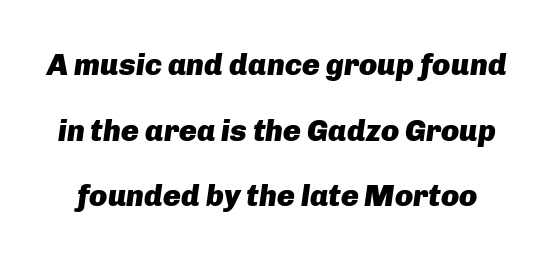
Q: Is the text bold? A: Yes.
Q: Is the text italic (slanted)? A: Yes, it leans right by about 8 degrees.
Q: Is the text underlined? A: No.
Q: Is the spacing between letters normal or unusually wide? A: Normal.
Q: Is the spacing between lines tight, normal or loose? A: Loose.
Q: Width (condensed, normal, or wide)? A: Normal.
Q: Stroke contrast? A: Low.
Q: x-height? A: Medium.
Q: Monospaced? A: No.
